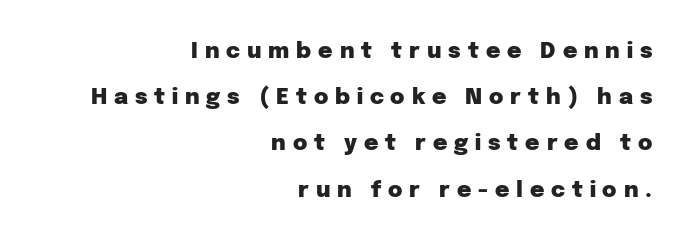
{"italic": "no", "bold": "yes", "underline": "no", "align": "right", "line_spacing": "loose", "line_spacing_ratio": 2.1, "letter_spacing": "wide", "letter_spacing_em": 0.31, "glyph_px": 22}
